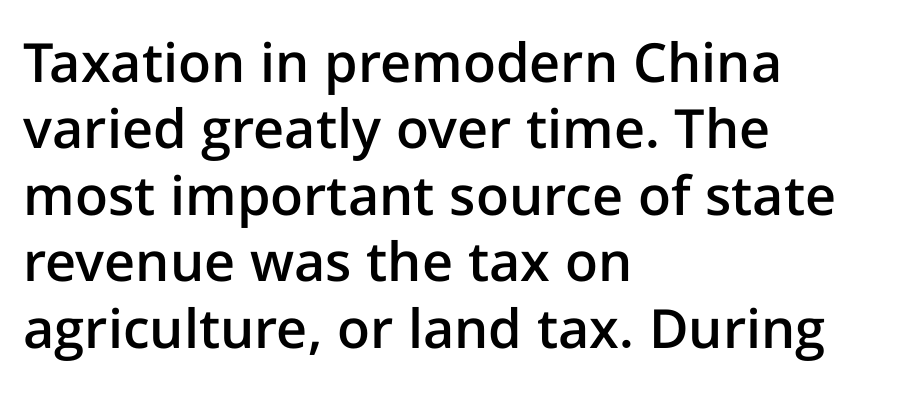
Q: Is the text bold? A: Semi-bold.
Q: Is the text italic (slanted)? A: No, it is upright.
Q: Is the typeface a serif or a sans-serif typeface? A: Sans-serif.
Q: Is the text underlined? A: No.
Q: How is the paragraph aligned? A: Left-aligned.
Q: Is the spacing between letters normal or unusually wide? A: Normal.
Q: Width (condensed, normal, or wide)? A: Normal.
Q: Stroke contrast? A: Low.
Q: x-height? A: Medium.
Q: Monospaced? A: No.
